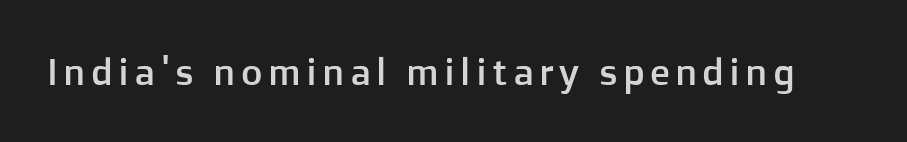
{"serif": "no", "italic": "no", "width": "normal", "stroke_contrast": "low", "x_height": "medium", "monospaced": "no", "underline": "no", "glyph_px": 37}
